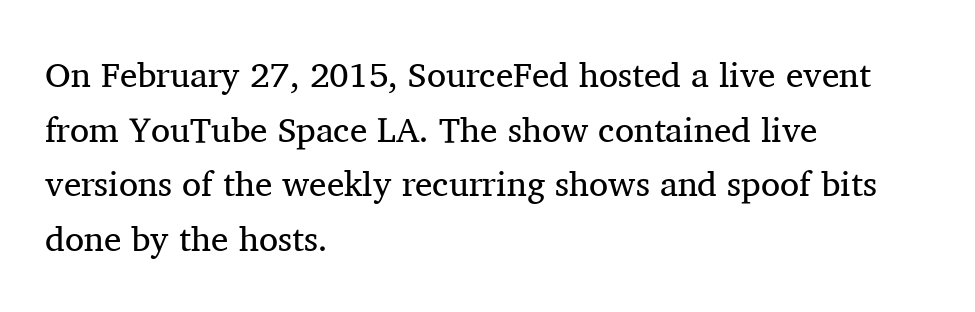
The image shows 35 px regular-weight serif type, upright; set left-aligned, normal line spacing (1.56x), normal letter spacing, not underlined; medium stroke contrast and a medium x-height.
